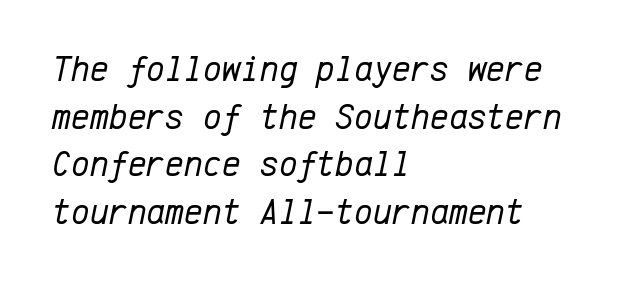
This is not heavy type; no bold has been used. Reading down the column, the eye jumps a familiar distance to each next line. The face used here is monospaced, like something from a code editor. The passage shown has conventional tracking throughout. Layout note: lines flush left.
